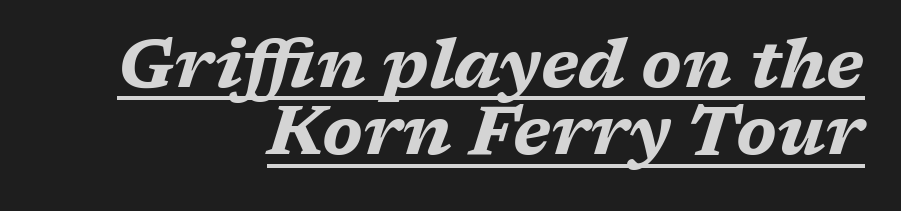
Stroke thickness is high; the sample reads as a true bold. Here the designer chose a conventional face with non-uniform glyph widths. The tracking reads as untouched default to a designer's eye. These characters rest on top of a visible drawn line.
